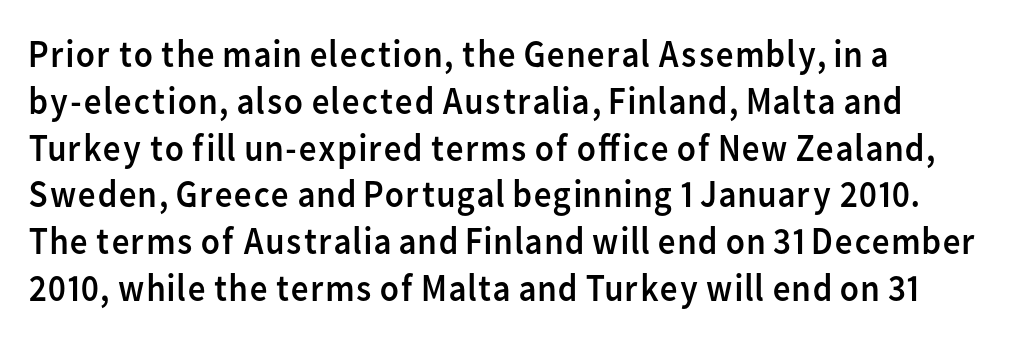
The letters sit at their default tracking, neither squeezed nor spread. The rendering uses natural spacing where letterforms have individual widths. Characters remain perfectly vertical along every line. A clean baseline with only descenders dipping below it. Observe the absence of serifs on each vertical stroke in this sample. The typeface has the unassuming heft of standard copy or less.
